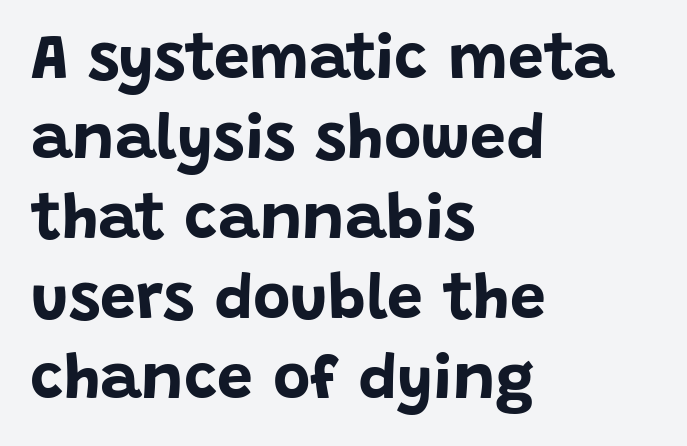
{"serif": "no", "italic": "no", "bold": "yes", "weight": "bold", "width": "normal", "stroke_contrast": "low", "x_height": "large", "monospaced": "no", "underline": "no", "align": "left", "line_spacing": "normal", "line_spacing_ratio": 1.25, "letter_spacing": "normal", "letter_spacing_em": 0.0, "glyph_px": 64}
